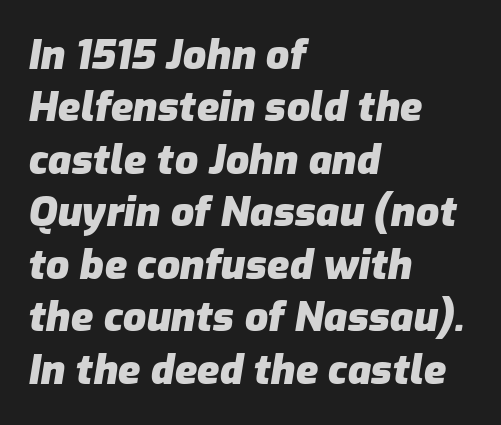
Q: Is the text bold? A: Yes.
Q: Is the text italic (slanted)? A: Yes, it leans right by about 9 degrees.
Q: Is the text underlined? A: No.
Q: How is the paragraph aligned? A: Left-aligned.
Q: Is the spacing between letters normal or unusually wide? A: Normal.
Q: Is the spacing between lines tight, normal or loose? A: Normal.
Q: Width (condensed, normal, or wide)? A: Normal.
Q: Stroke contrast? A: Low.
Q: x-height? A: Medium.
Q: Monospaced? A: No.
